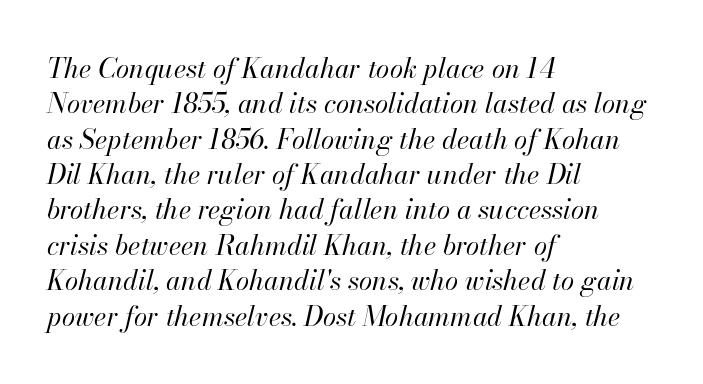
{"italic": "yes", "lean": "right", "slant_degrees": 13, "bold": "no", "underline": "no", "align": "left", "line_spacing": "normal", "line_spacing_ratio": 1.31, "letter_spacing": "normal", "letter_spacing_em": 0.0, "glyph_px": 27}
